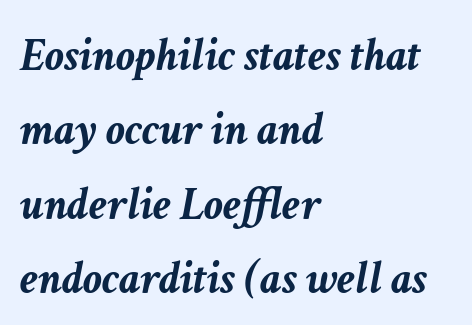
The image shows 47 px semibold type, italic (leaning right); set left-aligned, normal line spacing (1.58x), normal letter spacing, not underlined; low stroke contrast and a medium x-height.
